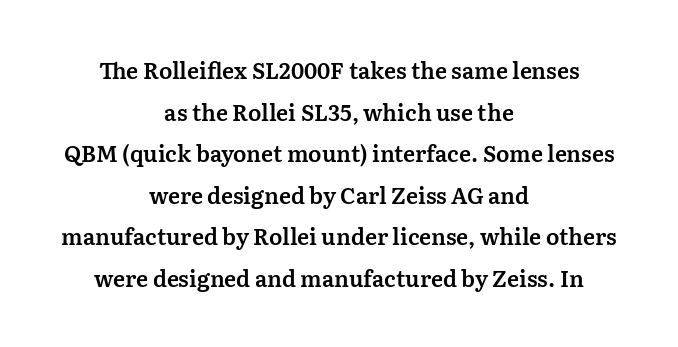
The image shows 22 px text type, upright; set centered, line spacing 1.89x, normal letter spacing, not underlined.
